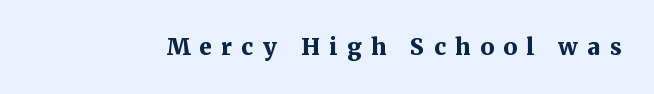
Q: Is the text bold? A: Yes.
Q: Is the text italic (slanted)? A: No, it is upright.
Q: Is the text underlined? A: No.
Q: Is the spacing between letters normal or unusually wide? A: Unusually wide.
